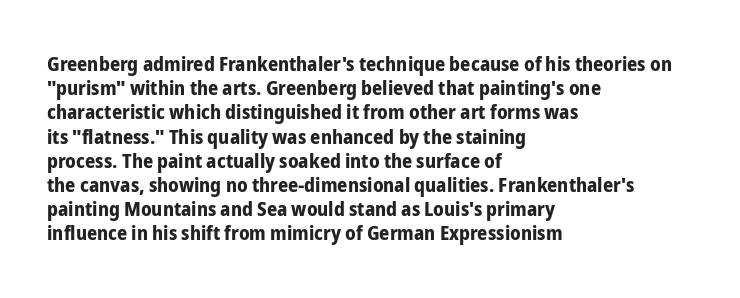
Descenders hang freely into open space. The paragraph has a hard left edge and a soft right edge. It's the straight-up-and-down kind of type. Observe the ordinary spacing: letters are neighbours, not strangers. Weight check: bold — yes, fully.
